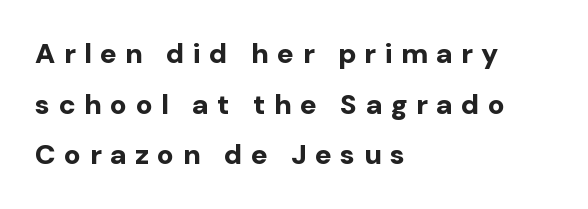
Q: Is the text bold? A: Yes.
Q: Is the text italic (slanted)? A: No, it is upright.
Q: Is the typeface a serif or a sans-serif typeface? A: Sans-serif.
Q: Is the text underlined? A: No.
Q: How is the paragraph aligned? A: Left-aligned.
Q: Is the spacing between letters normal or unusually wide? A: Unusually wide.
Q: Width (condensed, normal, or wide)? A: Normal.
Q: Stroke contrast? A: Low.
Q: x-height? A: Medium.
Q: Monospaced? A: No.
